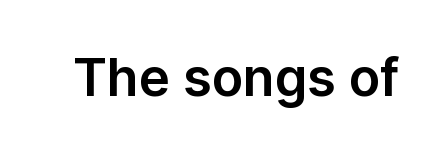
Q: Is the text italic (slanted)? A: No, it is upright.
Q: Is the typeface a serif or a sans-serif typeface? A: Sans-serif.
Q: Is the text underlined? A: No.
Q: Is the spacing between letters normal or unusually wide? A: Normal.
Q: Width (condensed, normal, or wide)? A: Normal.
Q: Stroke contrast? A: Low.
Q: x-height? A: Medium.
Q: Monospaced? A: No.
